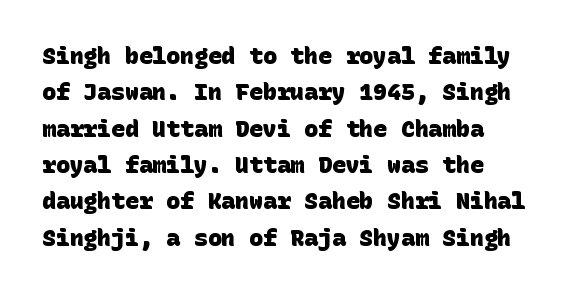
{"bold": "yes", "underline": "no", "align": "left", "line_spacing": "normal", "line_spacing_ratio": 1.58, "letter_spacing": "normal", "letter_spacing_em": 0.0, "glyph_px": 23}
